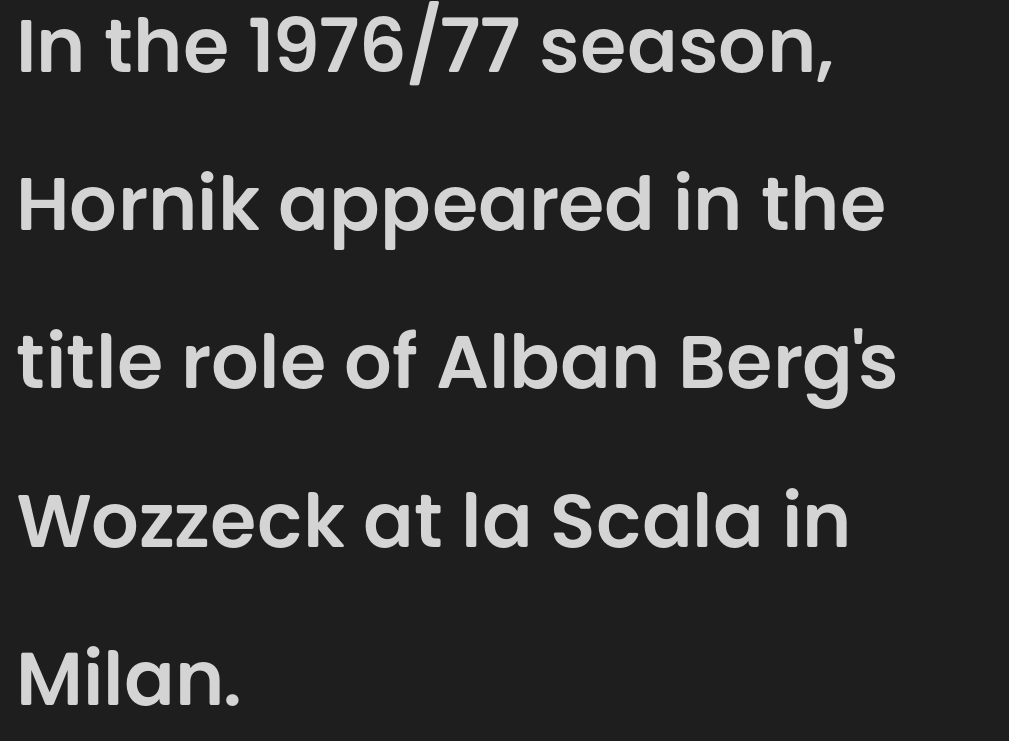
Q: Is the text italic (slanted)? A: No, it is upright.
Q: Is the typeface a serif or a sans-serif typeface? A: Sans-serif.
Q: Is the text underlined? A: No.
Q: How is the paragraph aligned? A: Left-aligned.
Q: Is the spacing between letters normal or unusually wide? A: Normal.
Q: Is the spacing between lines tight, normal or loose? A: Loose.
Q: Width (condensed, normal, or wide)? A: Normal.
Q: Stroke contrast? A: Low.
Q: x-height? A: Large.
Q: Monospaced? A: No.
